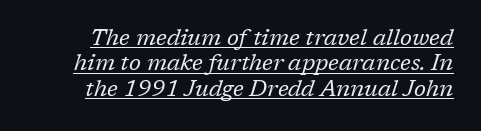
Observe the ordinary spacing: letters are neighbours, not strangers. No heavy texture on the line: the type isn't bold. The specimen reads as italic at a glance. A typographer would call this underscored text. This block would grow much taller if given ordinary leading; it's compressed now.
